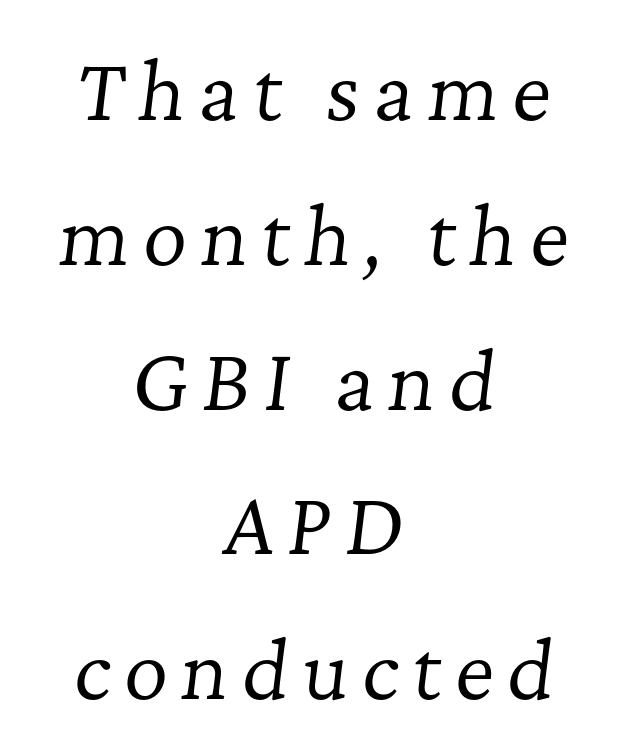
Glance below the letters and you will spot only blank space. A serif font was chosen for this passage. The rendering uses natural spacing where letterforms have individual widths. Neither beginnings nor endings align; midpoints do. The letters are slanted; this is an italic face.
